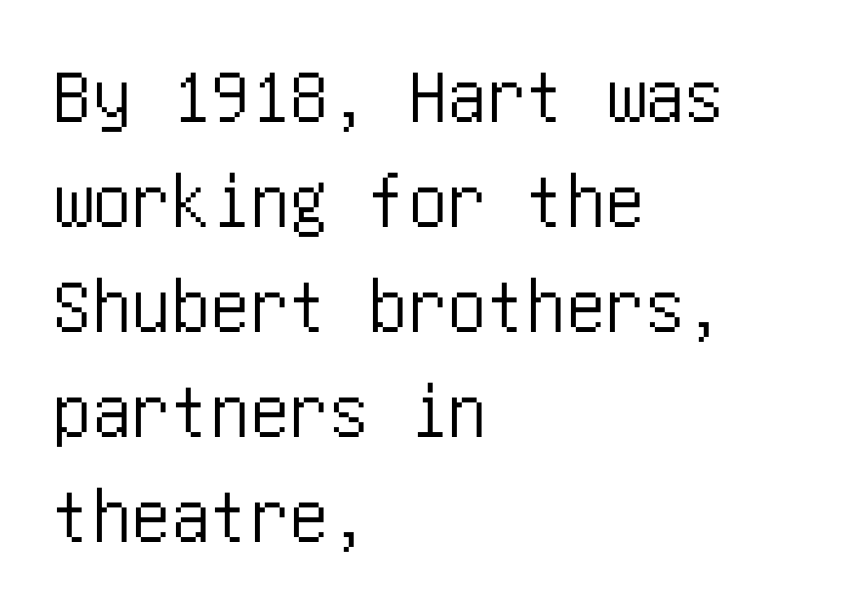
{"serif": "no", "italic": "no", "width": "condensed", "stroke_contrast": "low", "x_height": "large", "underline": "no", "align": "left", "line_spacing": "normal", "line_spacing_ratio": 1.33, "letter_spacing": "normal", "letter_spacing_em": 0.0, "glyph_px": 79}
